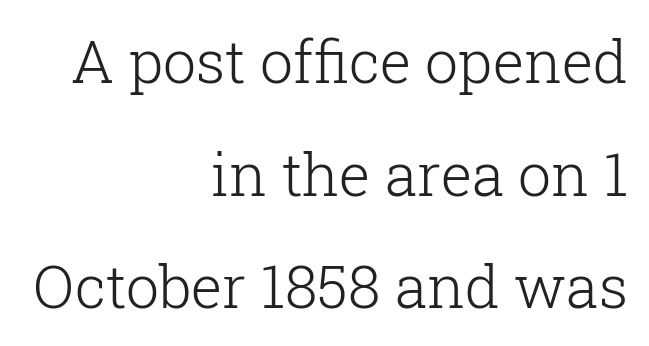
The image shows 59 px light serif type, upright; set right-aligned, loose line spacing (1.91x), normal letter spacing, not underlined; low stroke contrast and a medium x-height.
